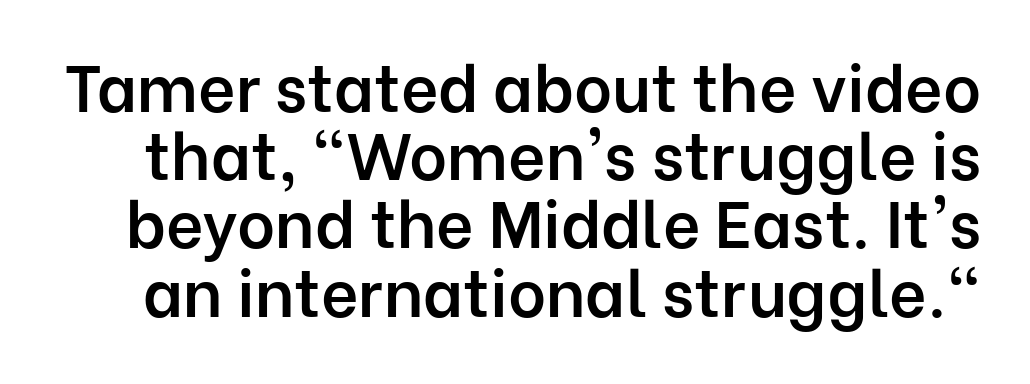
{"serif": "no", "italic": "no", "bold": "semi", "weight": "semibold", "width": "normal", "stroke_contrast": "low", "x_height": "medium", "monospaced": "no", "underline": "no", "line_spacing": "tight", "line_spacing_ratio": 1.05, "letter_spacing": "normal", "letter_spacing_em": 0.0, "glyph_px": 65}
